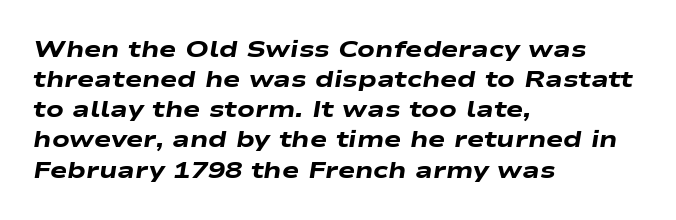
{"italic": "yes", "lean": "right", "slant_degrees": 9, "bold": "yes", "underline": "no", "align": "left", "line_spacing": "normal", "line_spacing_ratio": 1.31, "letter_spacing": "normal", "letter_spacing_em": 0.0, "glyph_px": 23}
